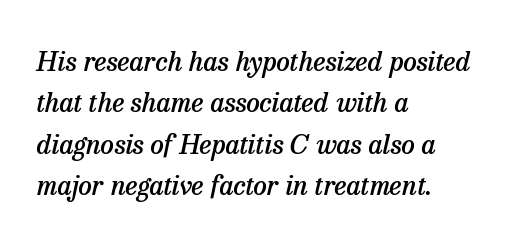
The image shows 27 px text type, italic (leaning right); set left-aligned, normal line spacing (1.53x), normal letter spacing, not underlined.
